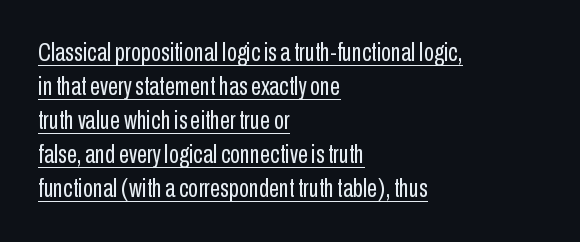
The image shows 26 px text type, upright; set left-aligned, normal line spacing (1.31x), normal letter spacing, underlined.
